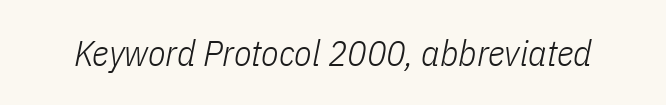
The image shows 36 px light, condensed type, italic (leaning right); set normal letter spacing, not underlined; low stroke contrast and a medium x-height.
